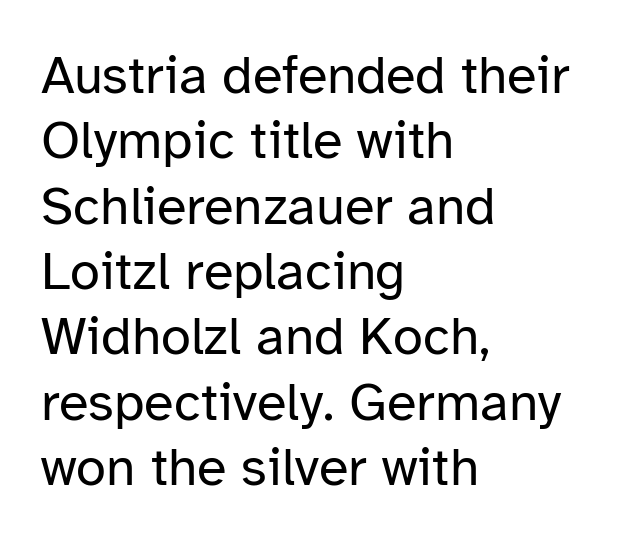
{"serif": "no", "italic": "no", "bold": "no", "weight": "regular", "width": "normal", "stroke_contrast": "low", "x_height": "medium", "monospaced": "no", "underline": "no", "align": "left", "line_spacing_ratio": 1.21, "letter_spacing": "normal", "letter_spacing_em": 0.0, "glyph_px": 54}
